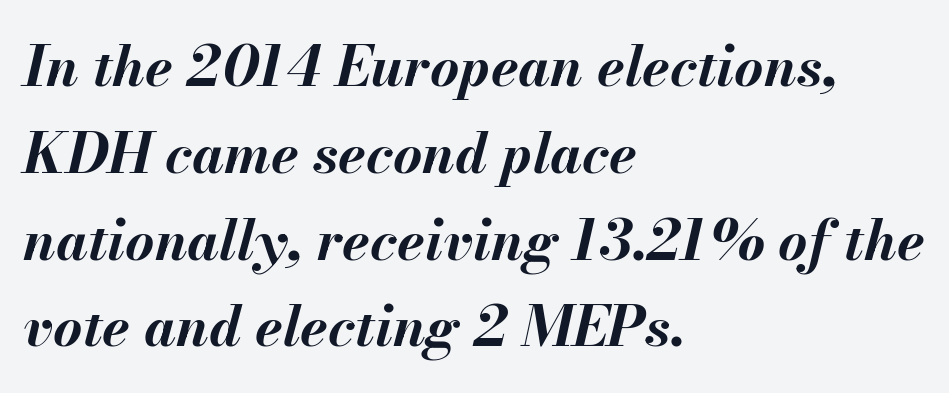
The image shows 56 px bold type, italic (leaning right); set left-aligned, normal line spacing (1.55x), normal letter spacing, not underlined; medium stroke contrast and a small x-height.
